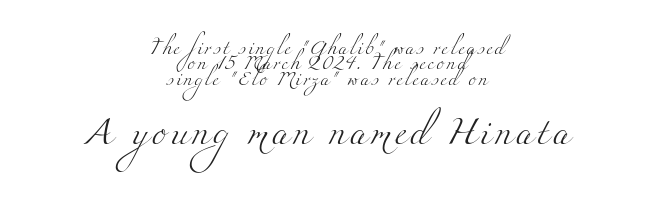
{"bold": "no", "underline": "no", "align": "center", "line_spacing": "tight", "line_spacing_ratio": 1.09, "larger_block": "second", "size_ratio": 1.93, "glyph_px": 27}
